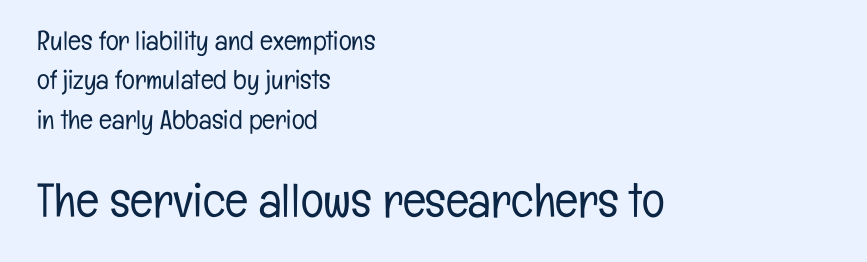
Q: Is the text bold? A: No.
Q: Is the text italic (slanted)? A: No, it is upright.
Q: Is the typeface a serif or a sans-serif typeface? A: Sans-serif.
Q: Is the text underlined? A: No.
Q: How is the paragraph aligned? A: Left-aligned.
Q: Is the spacing between letters normal or unusually wide? A: Normal.
Q: Is the spacing between lines tight, normal or loose? A: Normal.
Q: Which block of text is set in a larger size, the first (top) or the second (bottom)? A: The second (bottom) one.
Q: Width (condensed, normal, or wide)? A: Condensed.
Q: Stroke contrast? A: Low.
Q: x-height? A: Medium.
Q: Monospaced? A: No.
